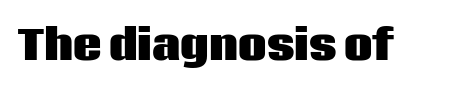
The font is running at its bold setting. Does extra space separate the letters? No, they use regular spacing. Unlike a traditional serif, this face leaves its strokes unadorned. Lines of text with bare space underneath.
